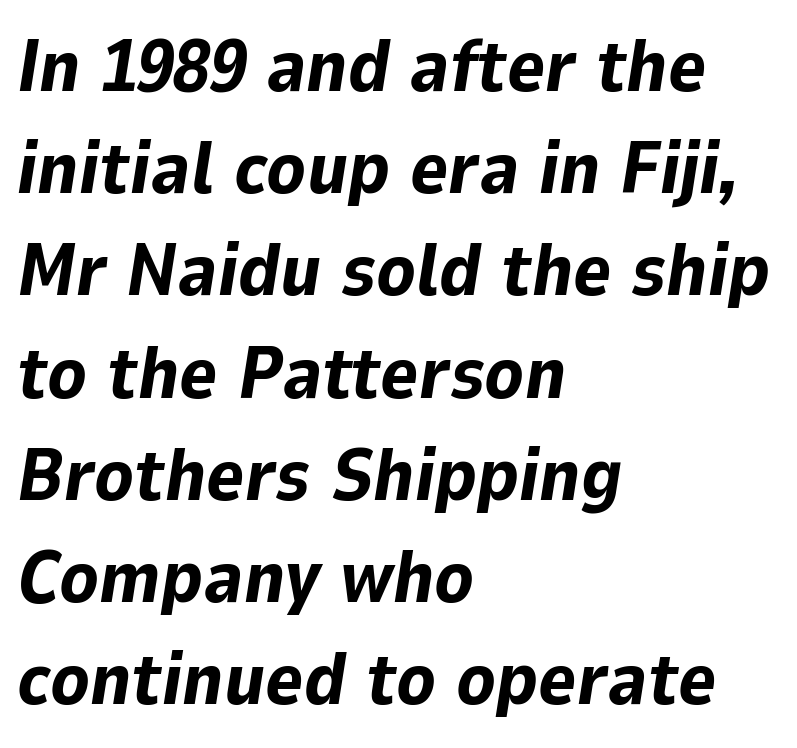
The image shows 73 px bold type, italic (leaning right); set left-aligned, normal line spacing (1.4x), normal letter spacing, not underlined; low stroke contrast and a medium x-height.
